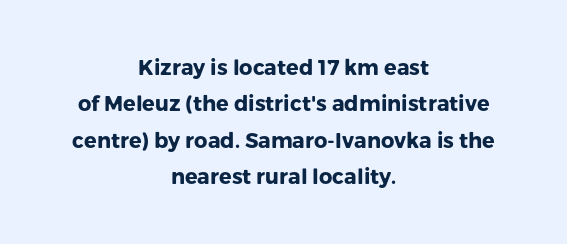
{"italic": "no", "bold": "yes", "underline": "no", "align": "center", "line_spacing_ratio": 1.73, "letter_spacing": "normal", "letter_spacing_em": 0.0, "glyph_px": 21}
